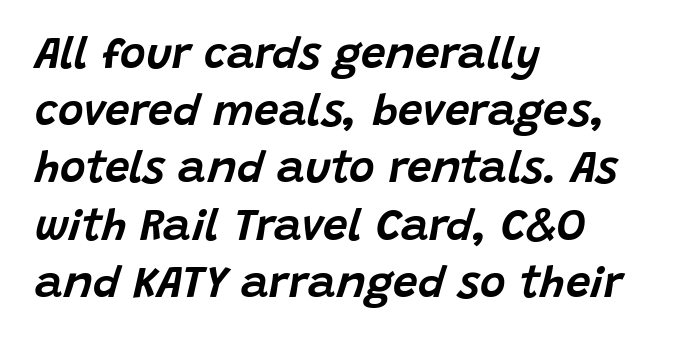
The image shows 44 px text type, italic (leaning right); set left-aligned, normal line spacing (1.3x), normal letter spacing, not underlined; low stroke contrast and a large x-height.
